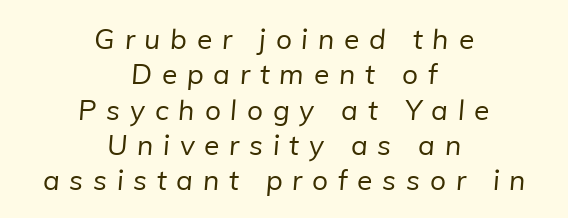
Q: Is the text bold? A: No.
Q: Is the typeface a serif or a sans-serif typeface? A: Sans-serif.
Q: Is the text underlined? A: No.
Q: How is the paragraph aligned? A: Centered.
Q: Is the spacing between letters normal or unusually wide? A: Unusually wide.
Q: Is the spacing between lines tight, normal or loose? A: Normal.
Q: Width (condensed, normal, or wide)? A: Normal.
Q: Stroke contrast? A: Low.
Q: x-height? A: Medium.
Q: Monospaced? A: No.
